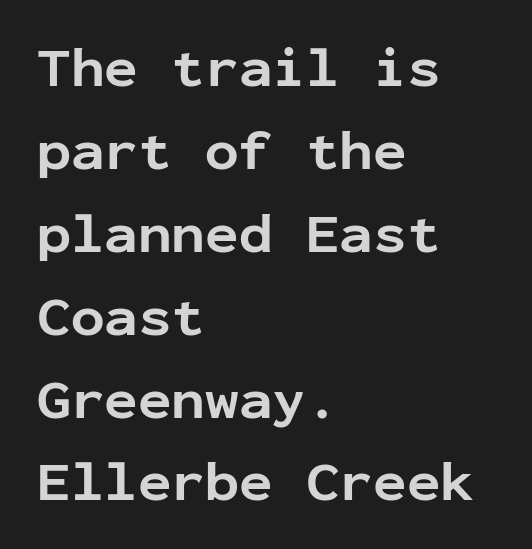
The image shows 56 px bold sans-serif type, upright, monospaced; set left-aligned, normal line spacing (1.48x), normal letter spacing, not underlined; low stroke contrast and a medium x-height.
